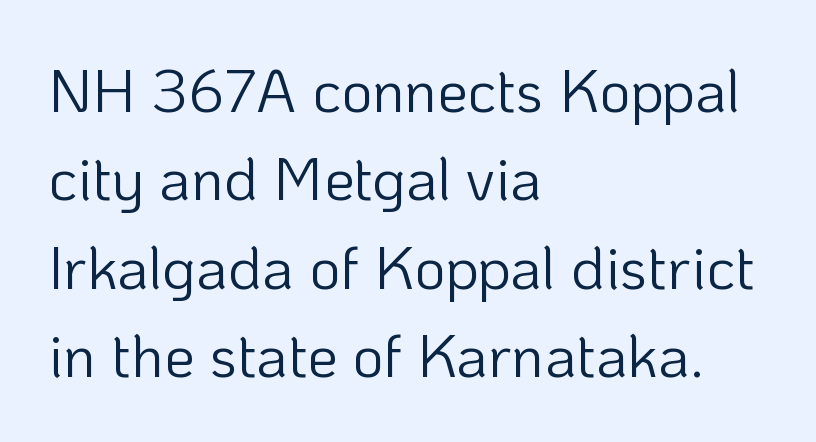
{"serif": "no", "italic": "no", "bold": "no", "weight": "light", "width": "normal", "stroke_contrast": "low", "x_height": "medium", "monospaced": "no", "underline": "no", "align": "left", "line_spacing": "normal", "line_spacing_ratio": 1.45, "letter_spacing": "normal", "letter_spacing_em": 0.0, "glyph_px": 61}
